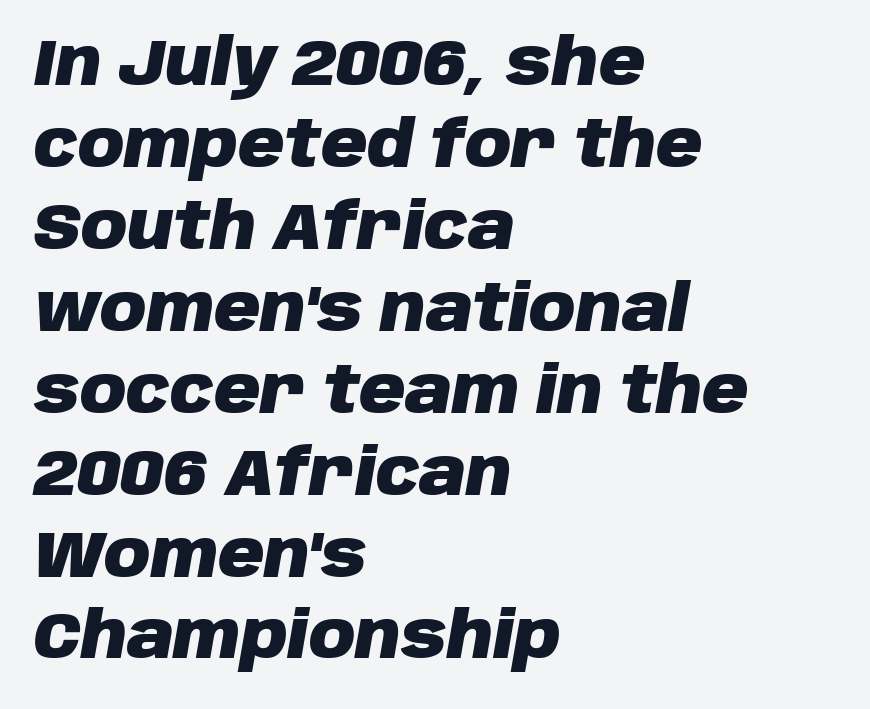
Q: Is the text bold? A: Yes.
Q: Is the text italic (slanted)? A: Yes, it leans right by about 10 degrees.
Q: Is the text underlined? A: No.
Q: How is the paragraph aligned? A: Left-aligned.
Q: Is the spacing between letters normal or unusually wide? A: Normal.
Q: Is the spacing between lines tight, normal or loose? A: Normal.
Q: Width (condensed, normal, or wide)? A: Normal.
Q: Stroke contrast? A: Low.
Q: x-height? A: Large.
Q: Monospaced? A: No.
